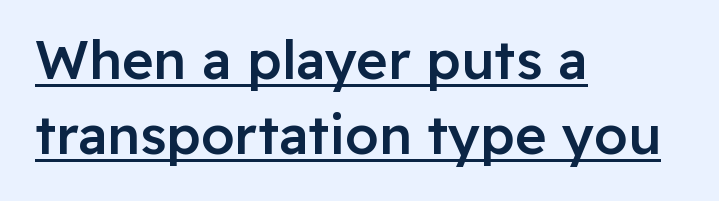
Q: Is the text bold? A: Semi-bold.
Q: Is the text italic (slanted)? A: No, it is upright.
Q: Is the typeface a serif or a sans-serif typeface? A: Sans-serif.
Q: Is the text underlined? A: Yes.
Q: How is the paragraph aligned? A: Left-aligned.
Q: Is the spacing between letters normal or unusually wide? A: Normal.
Q: Is the spacing between lines tight, normal or loose? A: Normal.
Q: Width (condensed, normal, or wide)? A: Normal.
Q: Stroke contrast? A: Low.
Q: x-height? A: Medium.
Q: Monospaced? A: No.
